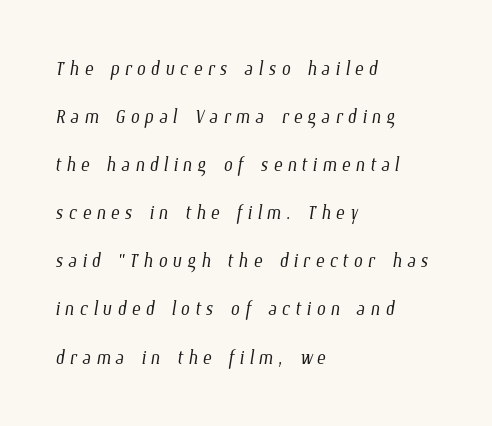
Descender tails drop into unmarked territory. These lines stack with their left ends in a neat column. Stem width sits at or under what a default text font uses.
